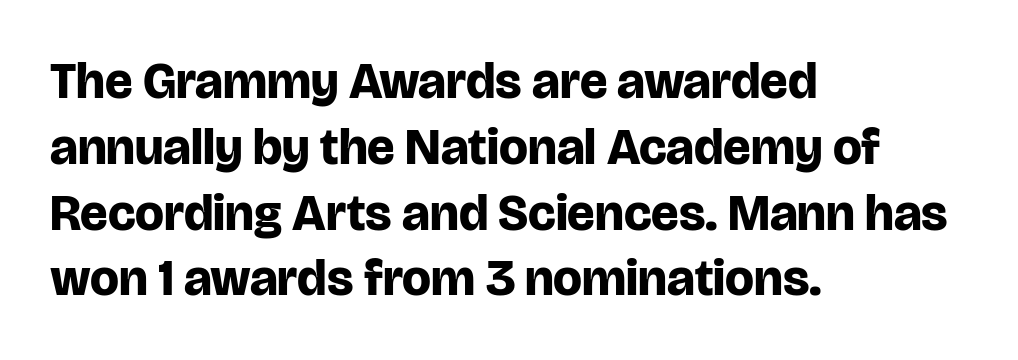
The block of text has a typical density, with ordinary space between rows. The type is set solid horizontally, with unmodified tracking. You can tell from the bare stems that sans-serif type was used. The space directly below the letters is spotless.
